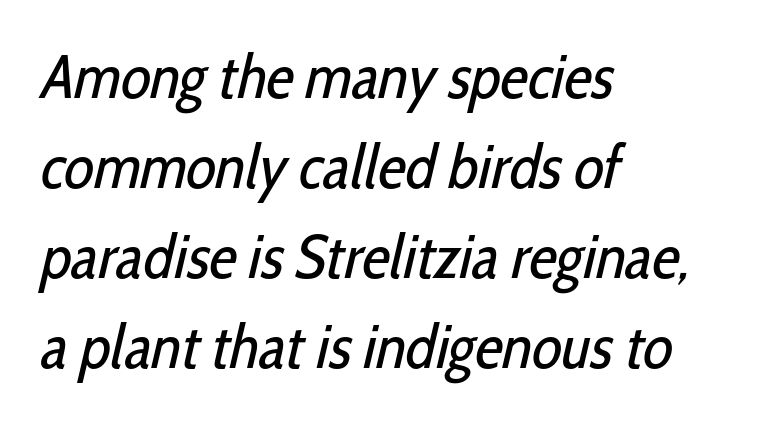
Classification — sans serif. Compared with typical paragraphs, the rows here are spaced about the same. These lines keep a tight, regular rhythm from letter to letter. Descenders are the only things crossing below the line.
